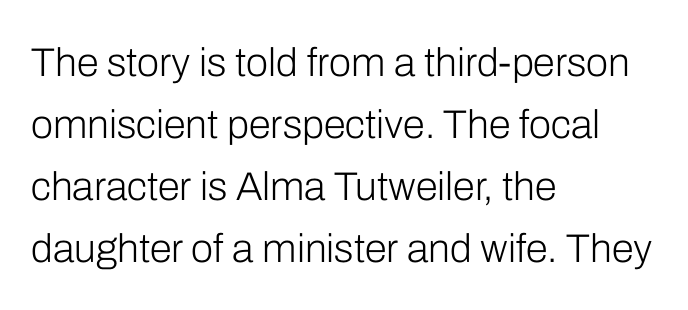
The passage shown is not underscored anywhere. These glyphs show unthickened strokes, regular width or finer. Vertical strokes here are truly vertical. Varying glyph widths throughout — classic text-font behaviour. Letterform terminals end flat and unadorned throughout the passage.
